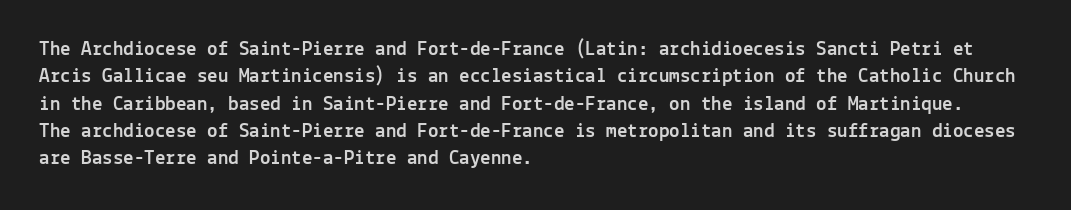
{"italic": "no", "underline": "no", "align": "left", "line_spacing": "normal", "line_spacing_ratio": 1.3, "letter_spacing": "normal", "letter_spacing_em": 0.0, "glyph_px": 21}
